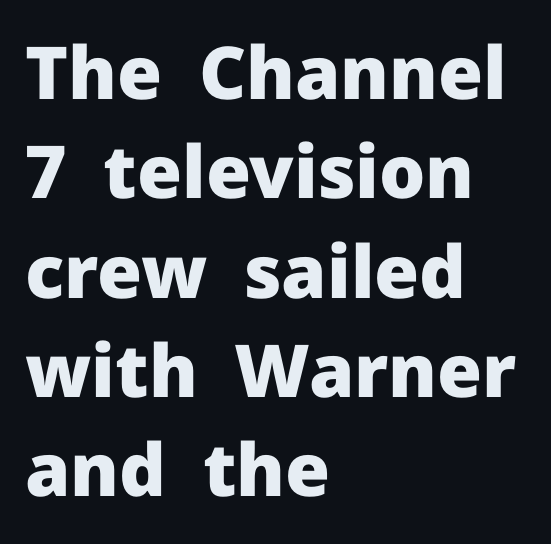
{"serif": "no", "italic": "no", "bold": "yes", "weight": "heavy", "width": "normal", "stroke_contrast": "low", "x_height": "medium", "monospaced": "no", "underline": "no", "align": "left", "line_spacing": "normal", "line_spacing_ratio": 1.36, "letter_spacing": "normal", "letter_spacing_em": 0.0, "glyph_px": 73}
